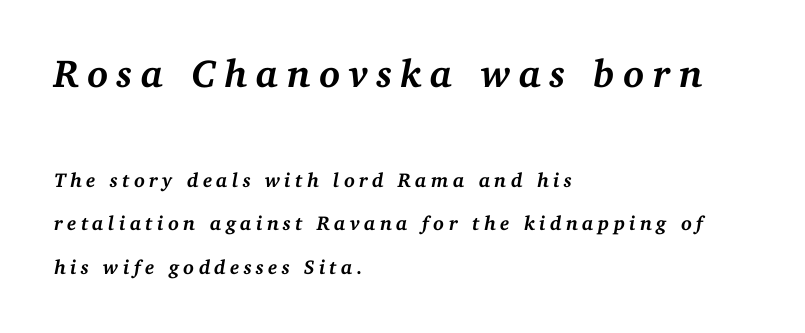
The image shows 39 px semibold serif type, italic (leaning right); set left-aligned, loose line spacing (2.17x), unusually wide letter spacing (+0.21 em), not underlined; the first (top) block is 1.95x larger; medium stroke contrast and a medium x-height.
